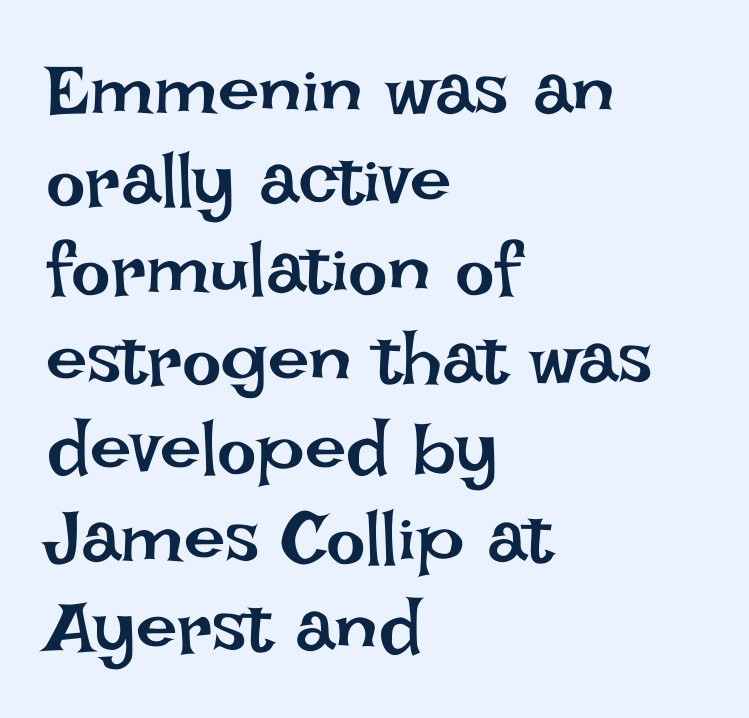
The image shows 74 px regular-weight type, upright; set left-aligned, line spacing 1.21x, normal letter spacing, not underlined; low stroke contrast and a large x-height.
